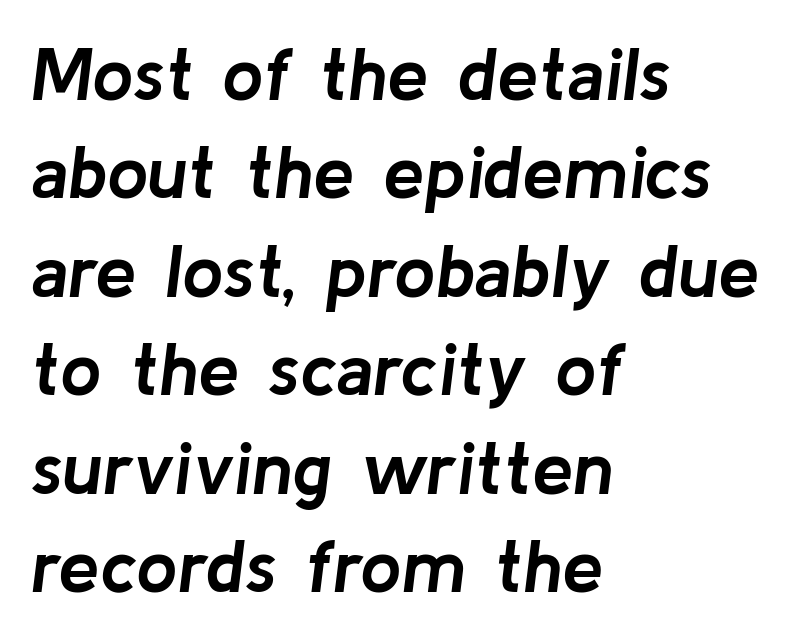
The image shows 74 px semibold type, italic (leaning right); set left-aligned, normal line spacing (1.33x), normal letter spacing, not underlined; low stroke contrast and a medium x-height.
